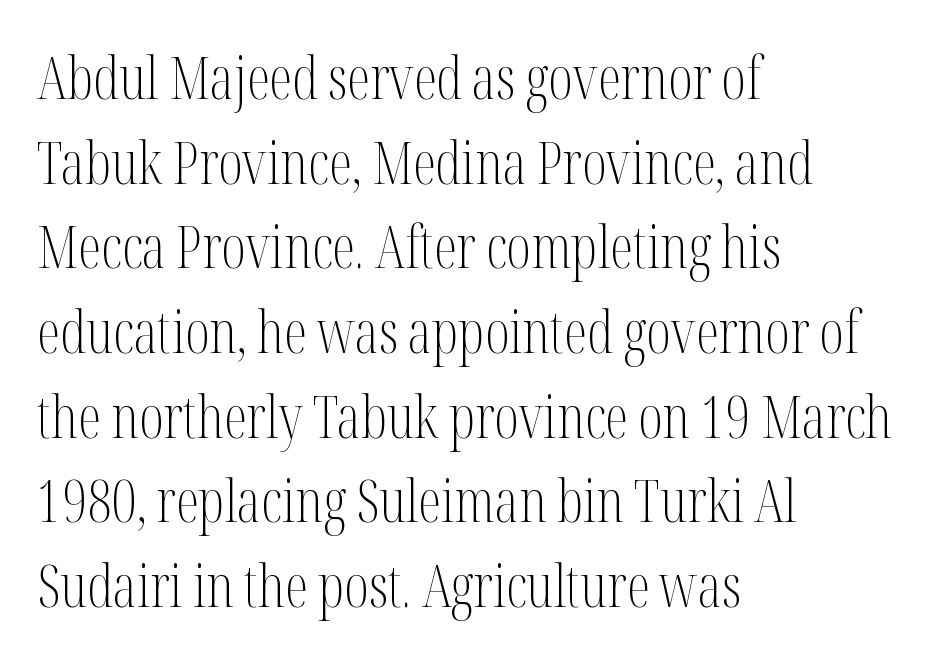
{"serif": "yes", "italic": "no", "bold": "no", "weight": "light", "width": "condensed", "stroke_contrast": "medium", "x_height": "medium", "monospaced": "no", "underline": "no", "align": "left", "line_spacing": "normal", "line_spacing_ratio": 1.46, "letter_spacing": "normal", "letter_spacing_em": 0.0, "glyph_px": 58}
